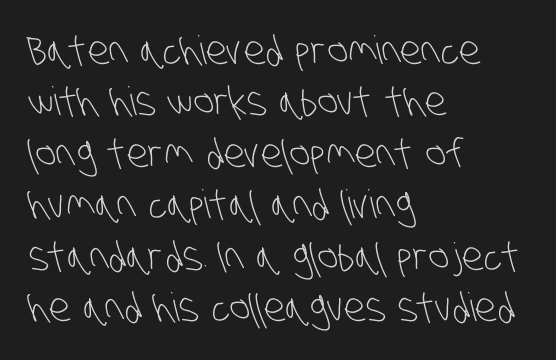
Compared with a centered layout, this one pins lines to the left instead. Examine the stroke ends and you'll find no serifs. The space beneath each line is pristine and unruled. No extra ink here — the face is not bold.
